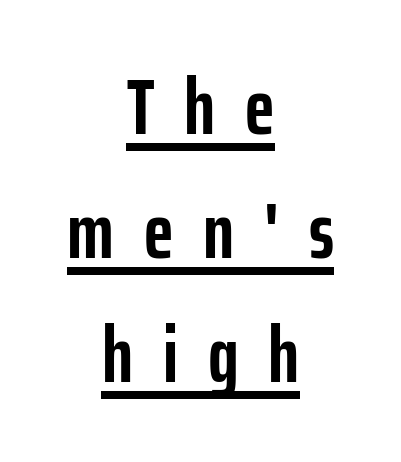
{"serif": "no", "italic": "no", "bold": "yes", "weight": "semibold", "width": "condensed", "stroke_contrast": "low", "x_height": "medium", "monospaced": "no", "underline": "yes", "align": "center", "line_spacing": "normal", "line_spacing_ratio": 1.57, "letter_spacing": "wide", "letter_spacing_em": 0.38, "glyph_px": 79}
